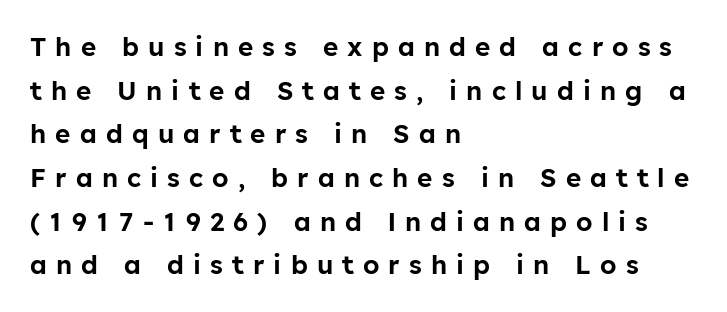
The image shows 26 px text type, upright; set left-aligned, normal line spacing (1.68x), unusually wide letter spacing (+0.35 em), not underlined.
